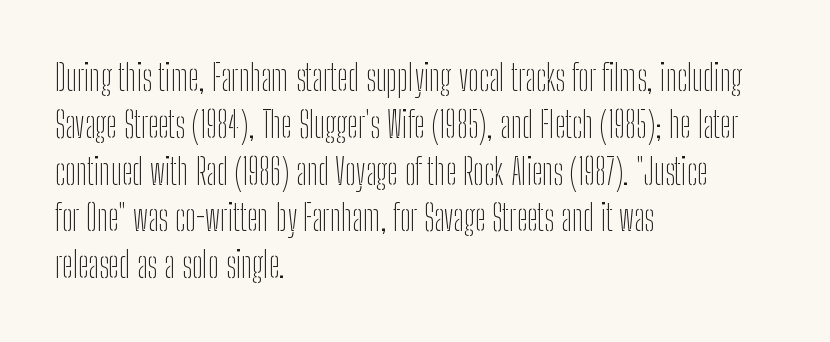
The image shows 36 px thin, condensed sans-serif type, upright; set left-aligned, normal line spacing (1.3x), normal letter spacing, not underlined; low stroke contrast and a medium x-height.
